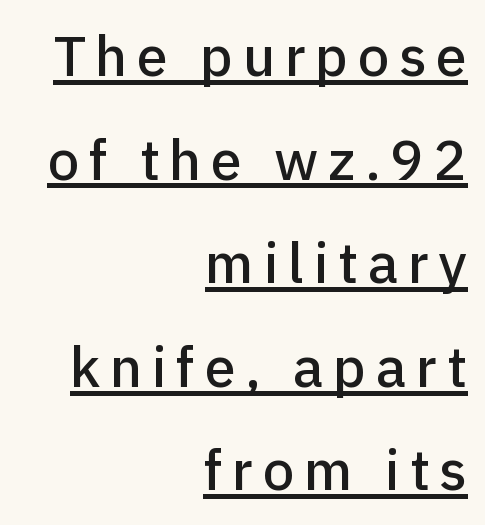
Q: Is the text italic (slanted)? A: No, it is upright.
Q: Is the typeface a serif or a sans-serif typeface? A: Sans-serif.
Q: Is the text underlined? A: Yes.
Q: How is the paragraph aligned? A: Right-aligned.
Q: Width (condensed, normal, or wide)? A: Normal.
Q: Stroke contrast? A: Low.
Q: x-height? A: Medium.
Q: Monospaced? A: No.
